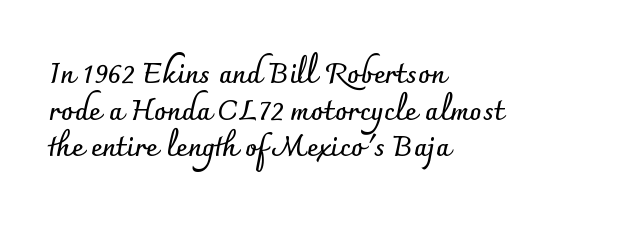
Q: Is the text bold? A: Yes.
Q: Is the text italic (slanted)? A: Yes.
Q: Is the typeface a serif or a sans-serif typeface? A: Sans-serif.
Q: Is the text underlined? A: No.
Q: How is the paragraph aligned? A: Left-aligned.
Q: Is the spacing between letters normal or unusually wide? A: Normal.
Q: Is the spacing between lines tight, normal or loose? A: Normal.
Q: Width (condensed, normal, or wide)? A: Normal.
Q: Stroke contrast? A: Low.
Q: x-height? A: Small.
Q: Monospaced? A: No.
